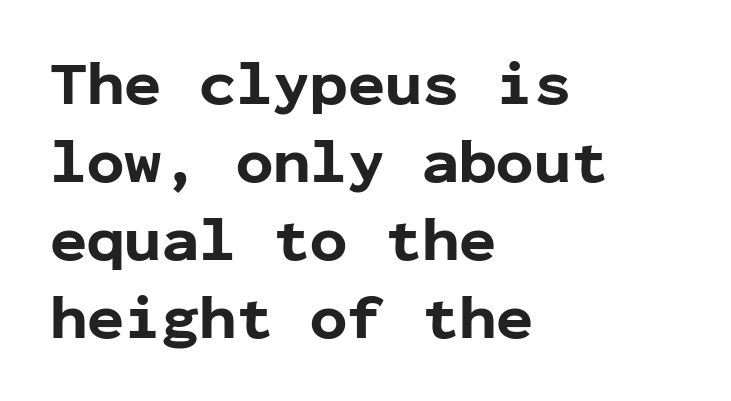
Q: Is the text bold? A: Yes.
Q: Is the text italic (slanted)? A: No, it is upright.
Q: Is the typeface a serif or a sans-serif typeface? A: Sans-serif.
Q: Is the text underlined? A: No.
Q: How is the paragraph aligned? A: Left-aligned.
Q: Is the spacing between letters normal or unusually wide? A: Normal.
Q: Is the spacing between lines tight, normal or loose? A: Normal.
Q: Width (condensed, normal, or wide)? A: Normal.
Q: Stroke contrast? A: Low.
Q: x-height? A: Medium.
Q: Monospaced? A: Yes.
